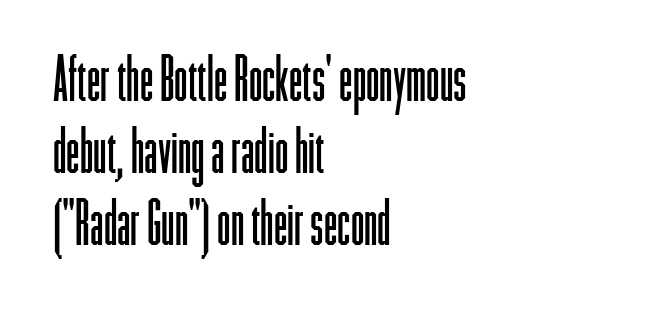
Teacher's note: observe the even left margin — that is flush-left alignment. Is the stroke heavy? The answer is a plain regular-or-lighter. Beneath every word, the page is bare. No feet cap the strokes, marking this as sans-serif type. Do the characters align in a grid? No, the font is proportional. A typesetter would mark this as roman, not italic.
